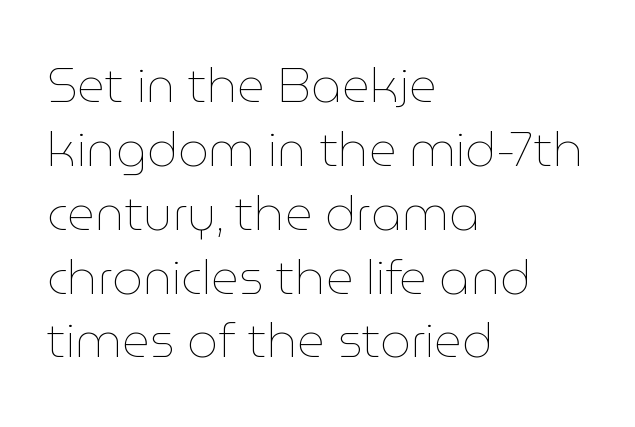
Q: Is the text bold? A: No.
Q: Is the text italic (slanted)? A: No, it is upright.
Q: Is the text underlined? A: No.
Q: How is the paragraph aligned? A: Left-aligned.
Q: Is the spacing between letters normal or unusually wide? A: Normal.
Q: Is the spacing between lines tight, normal or loose? A: Normal.
Q: Width (condensed, normal, or wide)? A: Normal.
Q: Stroke contrast? A: Low.
Q: x-height? A: Medium.
Q: Monospaced? A: No.
